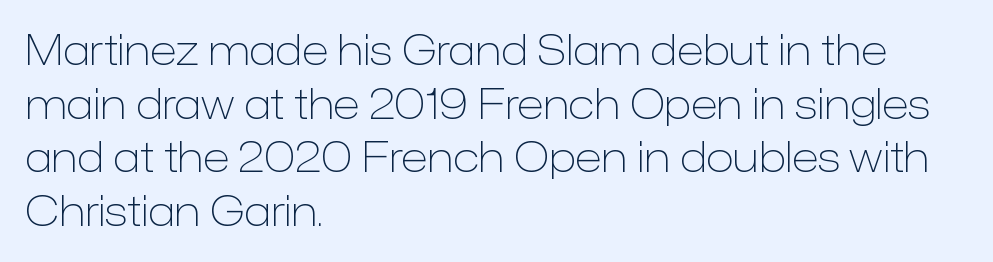
Q: Is the text bold? A: No.
Q: Is the text italic (slanted)? A: No, it is upright.
Q: Is the typeface a serif or a sans-serif typeface? A: Sans-serif.
Q: Is the text underlined? A: No.
Q: How is the paragraph aligned? A: Left-aligned.
Q: Is the spacing between letters normal or unusually wide? A: Normal.
Q: Is the spacing between lines tight, normal or loose? A: Normal.
Q: Width (condensed, normal, or wide)? A: Normal.
Q: Stroke contrast? A: Low.
Q: x-height? A: Medium.
Q: Monospaced? A: No.
